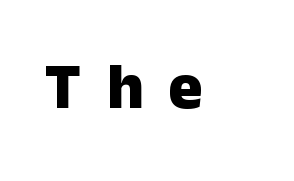
The image shows 64 px heavy sans-serif type, upright; set unusually wide letter spacing (+0.39 em), not underlined; low stroke contrast and a medium x-height.
